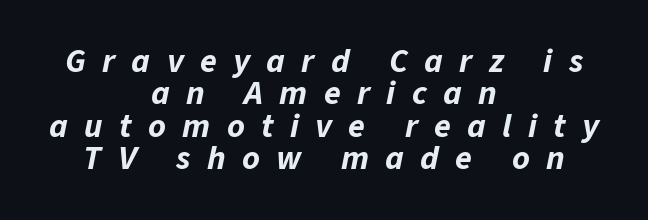
{"italic": "yes", "lean": "right", "slant_degrees": 11, "bold": "yes", "weight": "bold", "width": "normal", "stroke_contrast": "low", "x_height": "medium", "monospaced": "no", "underline": "no", "align": "center", "line_spacing": "tight", "line_spacing_ratio": 0.95, "letter_spacing": "wide", "letter_spacing_em": 0.48, "glyph_px": 34}
